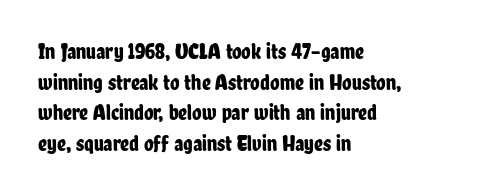
The image shows 22 px text type, upright; set left-aligned, normal line spacing (1.39x), normal letter spacing, not underlined.
